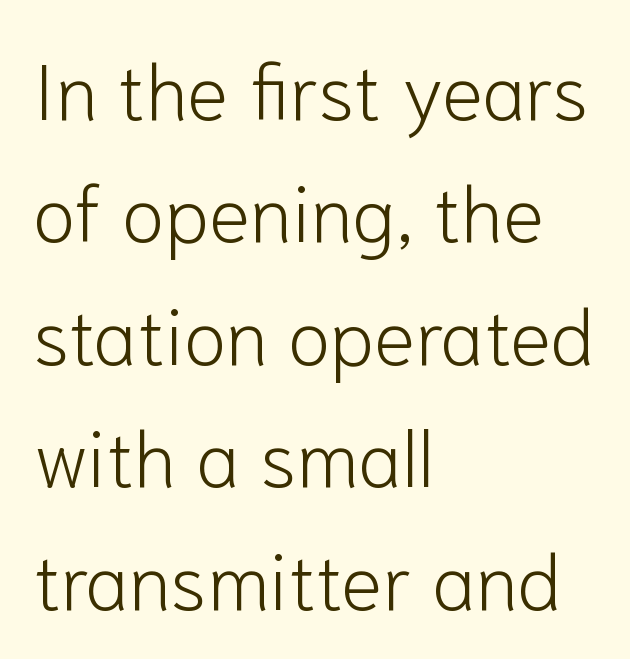
Q: Is the text bold? A: No.
Q: Is the text italic (slanted)? A: No, it is upright.
Q: Is the typeface a serif or a sans-serif typeface? A: Sans-serif.
Q: Is the text underlined? A: No.
Q: How is the paragraph aligned? A: Left-aligned.
Q: Is the spacing between letters normal or unusually wide? A: Normal.
Q: Is the spacing between lines tight, normal or loose? A: Normal.
Q: Width (condensed, normal, or wide)? A: Normal.
Q: Stroke contrast? A: Low.
Q: x-height? A: Medium.
Q: Monospaced? A: No.
